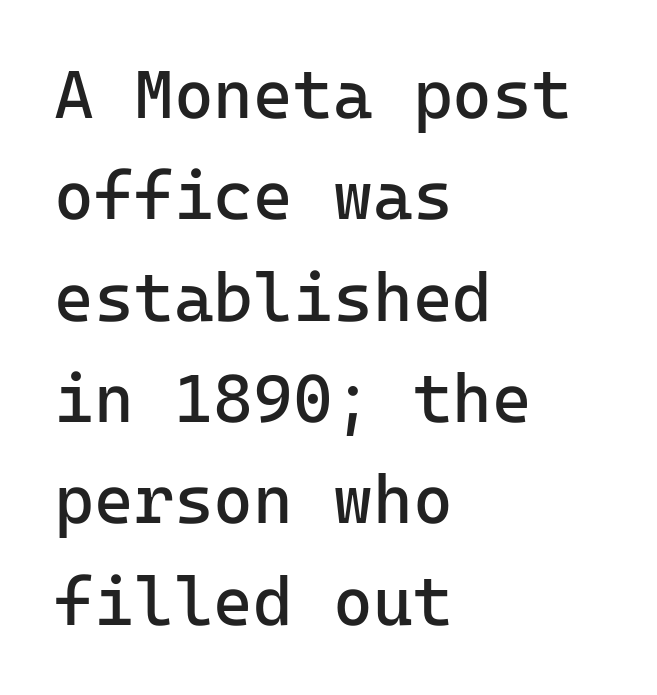
The image shows 68 px regular-weight sans-serif type, upright; set left-aligned, normal line spacing (1.49x), normal letter spacing, not underlined; low stroke contrast and a medium x-height.
